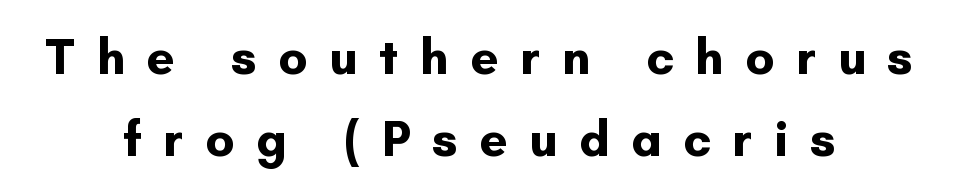
The image shows 50 px bold sans-serif type, upright; set centered, normal line spacing (1.64x), unusually wide letter spacing (+0.43 em), not underlined; low stroke contrast and a small x-height.
